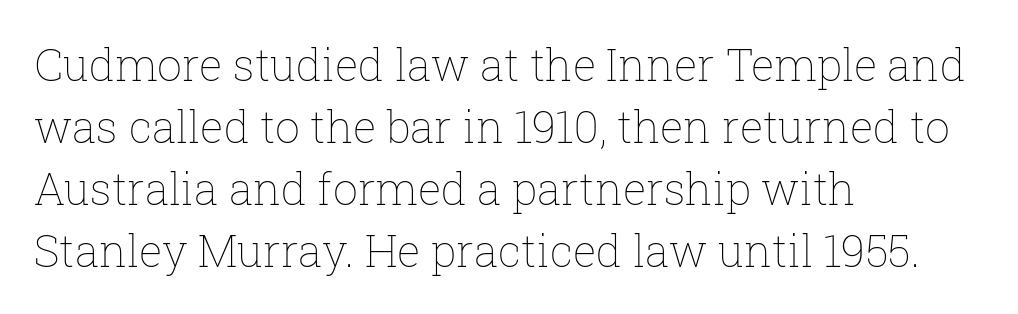
The image shows 44 px thin type, upright; set left-aligned, normal line spacing (1.41x), normal letter spacing, not underlined; low stroke contrast and a medium x-height.
